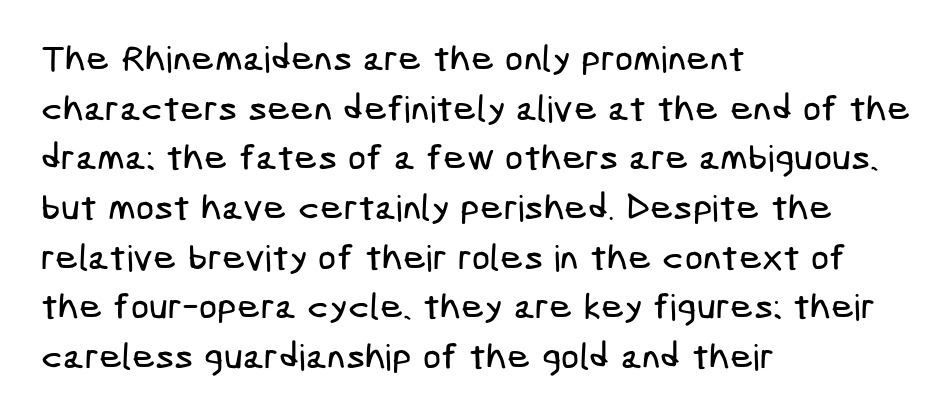
{"serif": "no", "width": "condensed", "stroke_contrast": "low", "x_height": "medium", "underline": "no", "align": "left", "line_spacing": "normal", "line_spacing_ratio": 1.38, "letter_spacing": "normal", "letter_spacing_em": 0.0, "glyph_px": 36}
